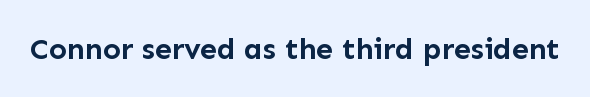
Q: Is the text bold? A: Yes.
Q: Is the text italic (slanted)? A: No, it is upright.
Q: Is the typeface a serif or a sans-serif typeface? A: Sans-serif.
Q: Is the text underlined? A: No.
Q: Is the spacing between letters normal or unusually wide? A: Normal.
Q: Width (condensed, normal, or wide)? A: Normal.
Q: Stroke contrast? A: Low.
Q: x-height? A: Medium.
Q: Monospaced? A: No.
